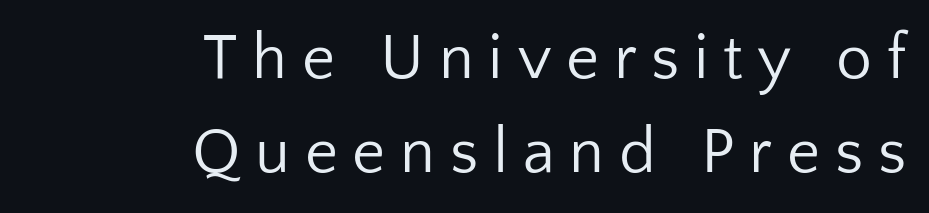
Q: Is the text bold? A: No.
Q: Is the text italic (slanted)? A: No, it is upright.
Q: Is the typeface a serif or a sans-serif typeface? A: Sans-serif.
Q: Is the text underlined? A: No.
Q: How is the paragraph aligned? A: Right-aligned.
Q: Is the spacing between letters normal or unusually wide? A: Unusually wide.
Q: Is the spacing between lines tight, normal or loose? A: Normal.
Q: Width (condensed, normal, or wide)? A: Normal.
Q: Stroke contrast? A: Low.
Q: x-height? A: Medium.
Q: Monospaced? A: No.
